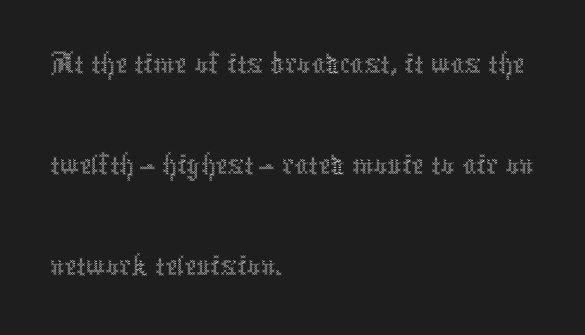
{"italic": "no", "bold": "no", "weight": "thin", "width": "condensed", "x_height": "medium", "monospaced": "no", "underline": "no", "align": "left", "line_spacing": "normal", "line_spacing_ratio": 1.51, "letter_spacing": "normal", "letter_spacing_em": 0.0, "glyph_px": 67}
